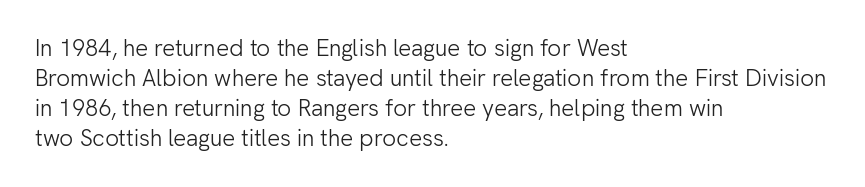
Q: Is the text bold? A: No.
Q: Is the text italic (slanted)? A: No, it is upright.
Q: Is the text underlined? A: No.
Q: How is the paragraph aligned? A: Left-aligned.
Q: Is the spacing between letters normal or unusually wide? A: Normal.
Q: Is the spacing between lines tight, normal or loose? A: Normal.
